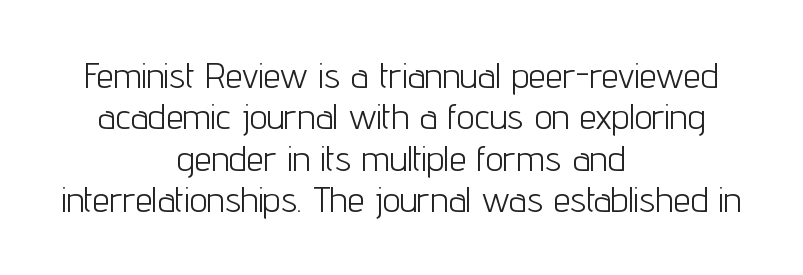
Q: Is the text bold? A: No.
Q: Is the text italic (slanted)? A: No, it is upright.
Q: Is the typeface a serif or a sans-serif typeface? A: Sans-serif.
Q: Is the text underlined? A: No.
Q: How is the paragraph aligned? A: Centered.
Q: Is the spacing between letters normal or unusually wide? A: Normal.
Q: Width (condensed, normal, or wide)? A: Condensed.
Q: Stroke contrast? A: Low.
Q: x-height? A: Medium.
Q: Monospaced? A: No.
